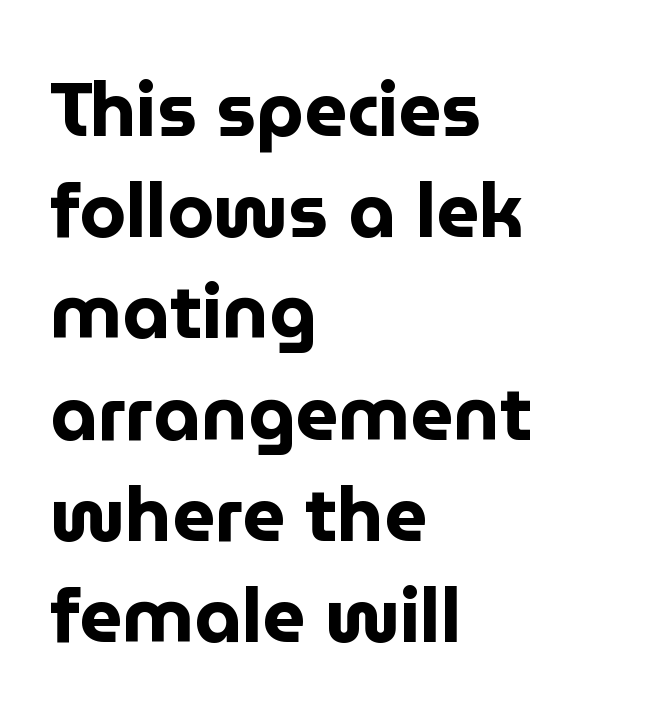
Q: Is the text bold? A: Yes.
Q: Is the text italic (slanted)? A: No, it is upright.
Q: Is the typeface a serif or a sans-serif typeface? A: Sans-serif.
Q: Is the text underlined? A: No.
Q: How is the paragraph aligned? A: Left-aligned.
Q: Is the spacing between letters normal or unusually wide? A: Normal.
Q: Is the spacing between lines tight, normal or loose? A: Normal.
Q: Width (condensed, normal, or wide)? A: Normal.
Q: Stroke contrast? A: Low.
Q: x-height? A: Medium.
Q: Monospaced? A: No.
